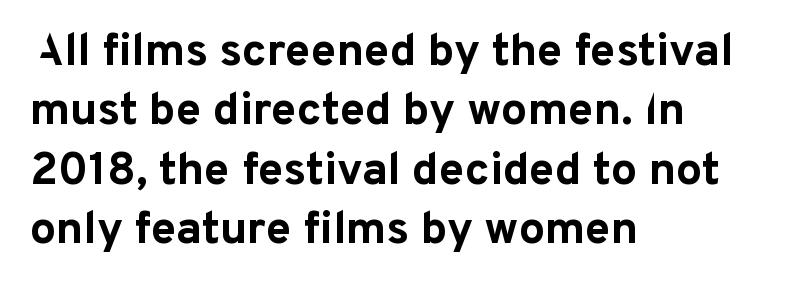
{"serif": "no", "italic": "no", "bold": "yes", "weight": "bold", "width": "normal", "stroke_contrast": "low", "x_height": "medium", "monospaced": "no", "underline": "no", "align": "left", "line_spacing": "normal", "line_spacing_ratio": 1.29, "letter_spacing": "normal", "letter_spacing_em": 0.0, "glyph_px": 46}
